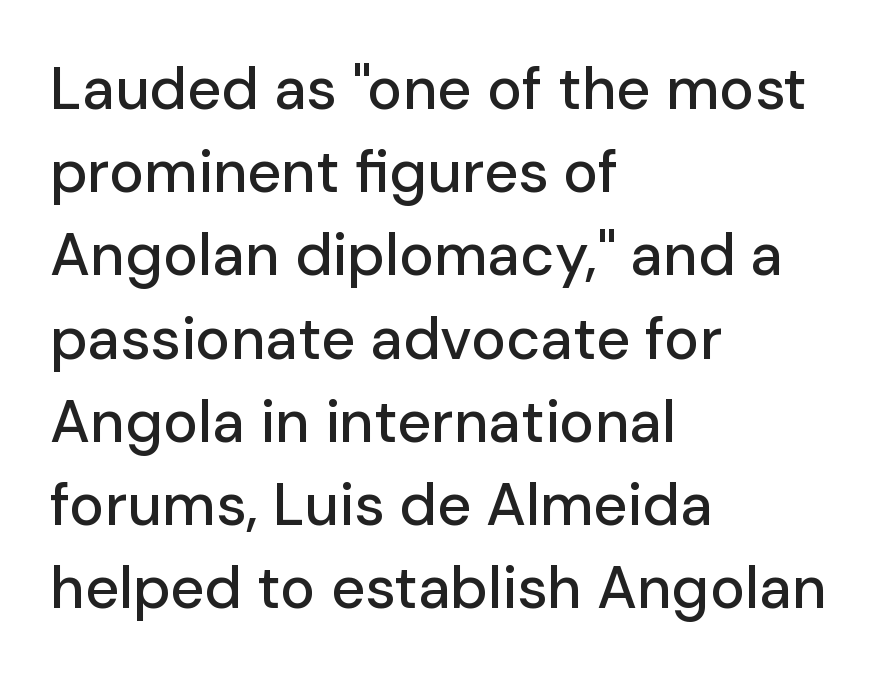
The image shows 59 px sans-serif type, upright; set left-aligned, normal line spacing (1.41x), normal letter spacing, not underlined; low stroke contrast and a medium x-height.
